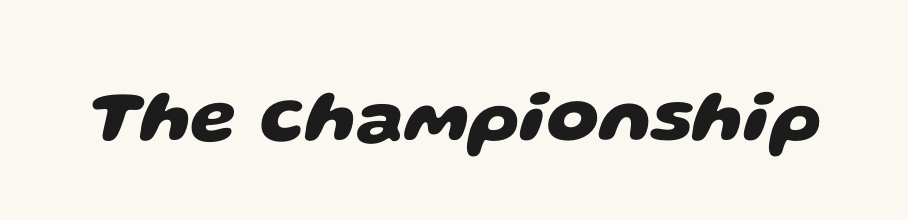
Q: Is the text bold? A: Yes.
Q: Is the typeface a serif or a sans-serif typeface? A: Sans-serif.
Q: Is the text underlined? A: No.
Q: Is the spacing between letters normal or unusually wide? A: Normal.
Q: Width (condensed, normal, or wide)? A: Wide.
Q: Stroke contrast? A: Low.
Q: x-height? A: Large.
Q: Monospaced? A: No.
